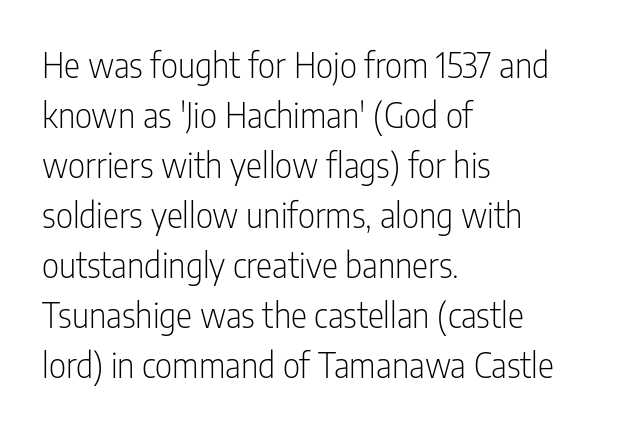
The image shows 34 px light, condensed sans-serif type, upright; set left-aligned, normal line spacing (1.47x), normal letter spacing, not underlined; low stroke contrast and a medium x-height.
